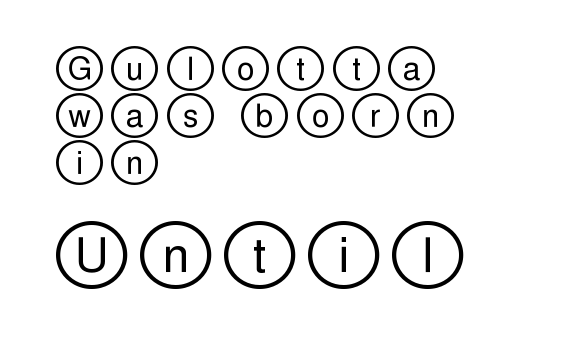
Whoever set this chose a conventional vertical rhythm. Unmarked baselines from the first word to the last. This is roman type, the default non-slanted kind. The type is letterspaced generously, with wide tracking.
